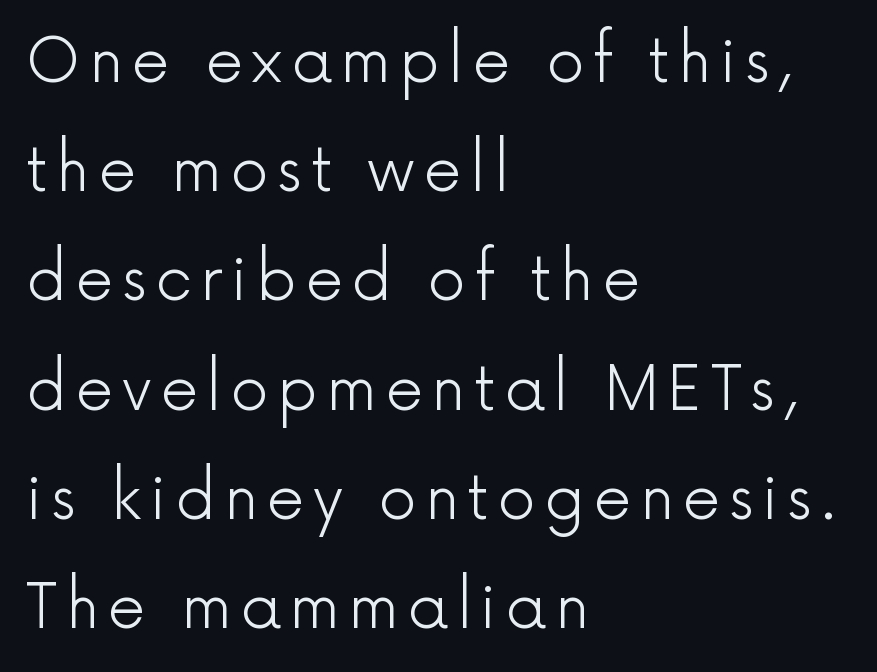
Q: Is the text bold? A: No.
Q: Is the text italic (slanted)? A: No, it is upright.
Q: Is the typeface a serif or a sans-serif typeface? A: Sans-serif.
Q: Is the text underlined? A: No.
Q: How is the paragraph aligned? A: Left-aligned.
Q: Width (condensed, normal, or wide)? A: Normal.
Q: x-height? A: Medium.
Q: Monospaced? A: No.
